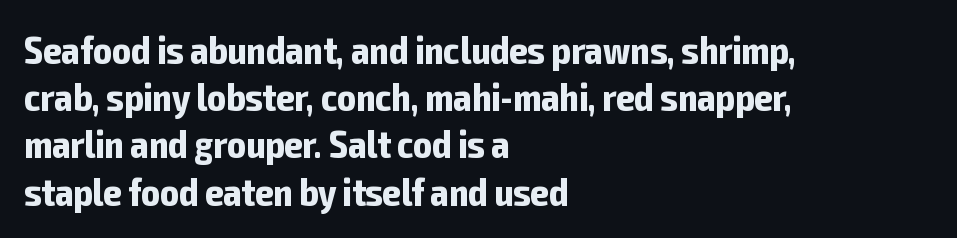
{"serif": "no", "italic": "no", "bold": "yes", "weight": "bold", "width": "condensed", "stroke_contrast": "low", "x_height": "medium", "monospaced": "no", "underline": "no", "align": "left", "line_spacing_ratio": 1.21, "letter_spacing": "normal", "letter_spacing_em": 0.0, "glyph_px": 39}
